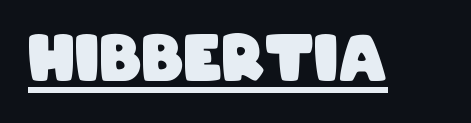
Q: Is the text bold? A: Yes.
Q: Is the typeface a serif or a sans-serif typeface? A: Sans-serif.
Q: Is the text underlined? A: Yes.
Q: Is the spacing between letters normal or unusually wide? A: Normal.
Q: Width (condensed, normal, or wide)? A: Condensed.
Q: Stroke contrast? A: Low.
Q: x-height? A: Large.
Q: Monospaced? A: No.
